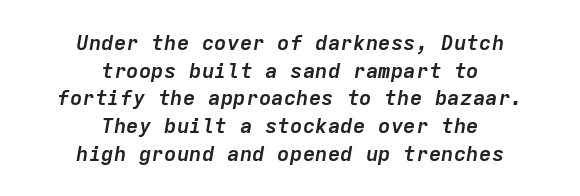
The image shows 21 px bold type, italic (leaning right); set centered, normal line spacing (1.32x), normal letter spacing, not underlined.
